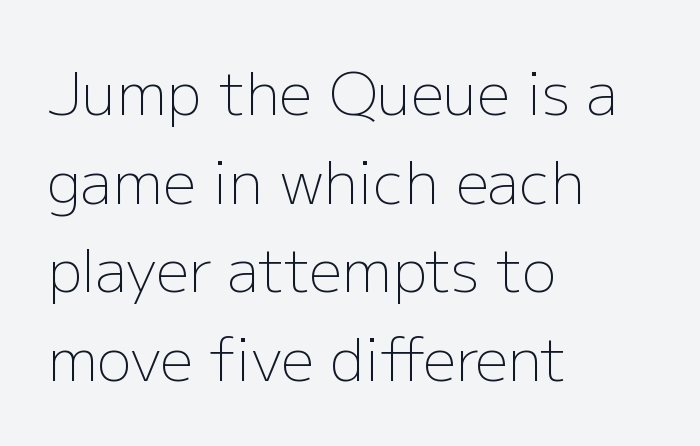
Inter-character spacing is left at the font's built-in metrics. The cut favours lightness, reaching ordinary text weight at its darkest. Compared with a centered layout, this one pins lines to the left instead. Descenders are the only things crossing below the line. Serif or sans? Sans — the stroke terminals are bare. This sample has the flowing, uneven cadence of proportional lettering.
